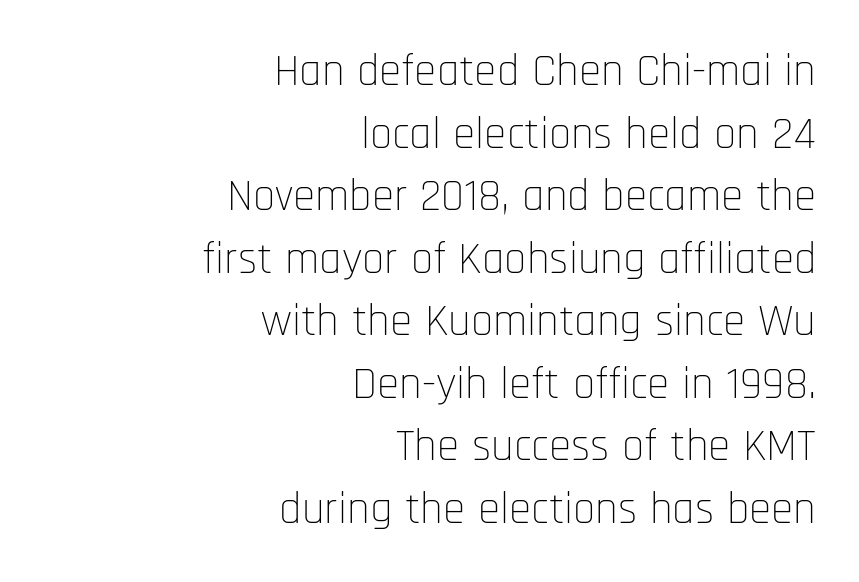
A typesetter would mark this as roman, not italic. Stroke terminals: plain, sans-serif. Regarding leading, the lines here are spaced in the standard way. The rendering anchors every line to the right-hand side. Decoration check: the copy has no underline. Note the varied advance widths — an 'i' is clearly narrower than an 'm'.
